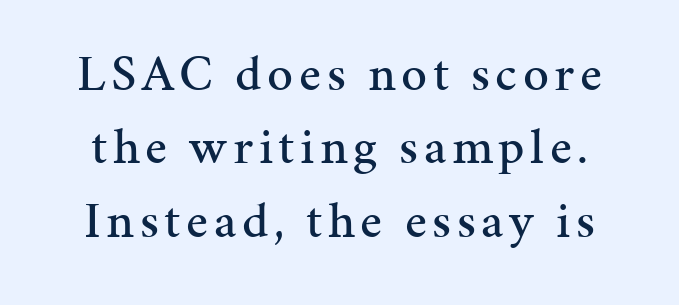
Q: Is the text italic (slanted)? A: No, it is upright.
Q: Is the typeface a serif or a sans-serif typeface? A: Serif.
Q: Is the text underlined? A: No.
Q: Is the spacing between lines tight, normal or loose? A: Normal.
Q: Width (condensed, normal, or wide)? A: Normal.
Q: Stroke contrast? A: Medium.
Q: x-height? A: Medium.
Q: Monospaced? A: No.
